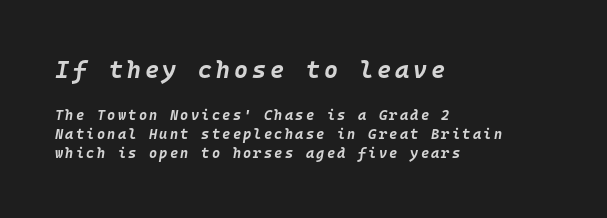
The image shows 24 px bold type, italic (leaning right); set left-aligned, normal line spacing (1.37x), not underlined; the first (top) block is 1.71x larger.
